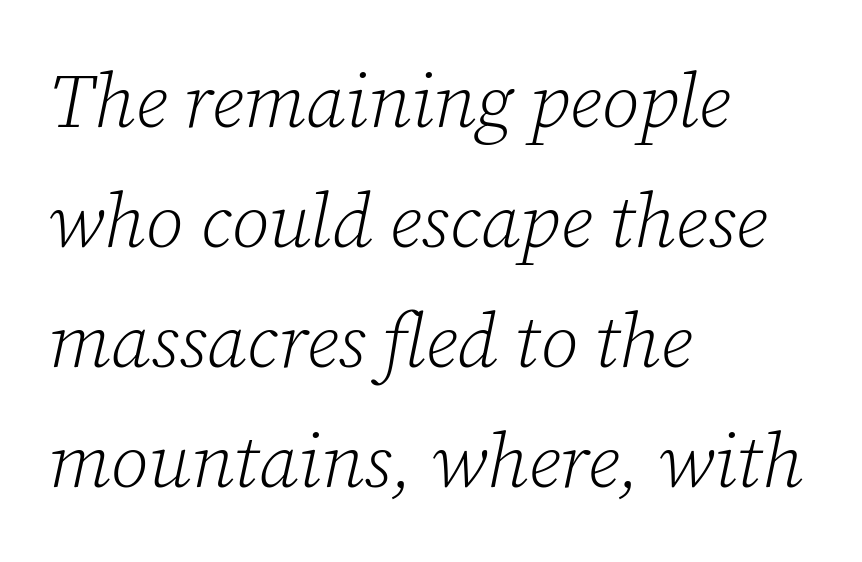
{"serif": "yes", "italic": "yes", "lean": "right", "slant_degrees": 12, "bold": "no", "weight": "light", "width": "normal", "stroke_contrast": "low", "x_height": "medium", "monospaced": "no", "underline": "no", "align": "left", "line_spacing": "normal", "line_spacing_ratio": 1.58, "letter_spacing": "normal", "letter_spacing_em": 0.0, "glyph_px": 76}
